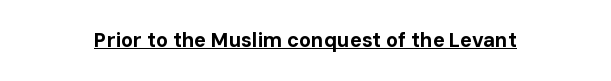
Weight: bold. Is the letter spacing exaggerated? No — it looks like the ordinary default. In designer terms, the underline attribute is active on this setting. A roman cut, with each character standing at attention.
